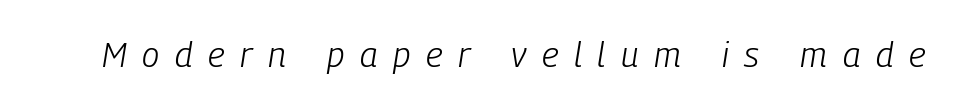
Q: Is the text bold? A: No.
Q: Is the text italic (slanted)? A: Yes, it leans right by about 9 degrees.
Q: Is the text underlined? A: No.
Q: Is the spacing between letters normal or unusually wide? A: Unusually wide.
Q: Width (condensed, normal, or wide)? A: Condensed.
Q: Stroke contrast? A: Low.
Q: x-height? A: Medium.
Q: Monospaced? A: No.
